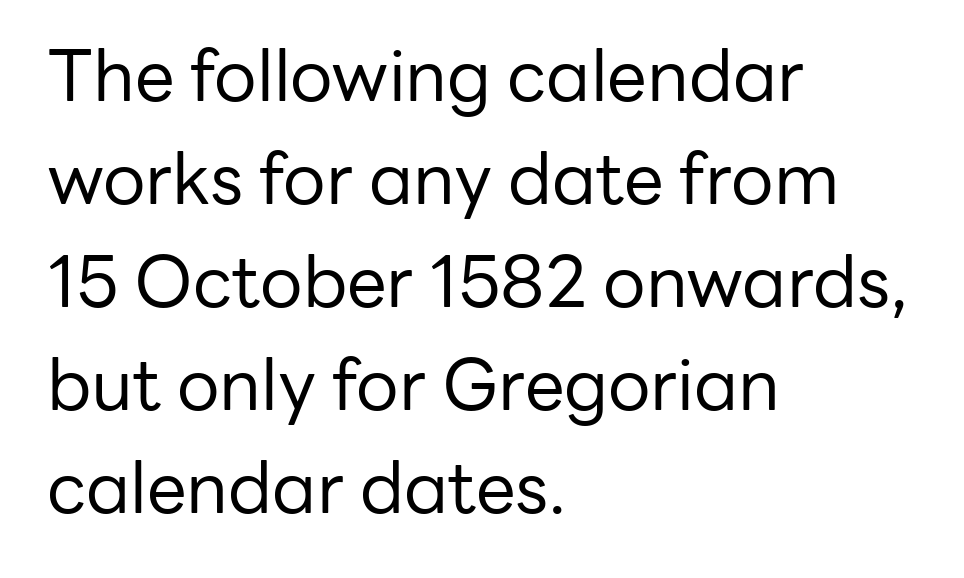
The weight tops out at a normal text grade. Horizontal bands of white between lines are of average thickness. Is this a sans? Yes — the strokes have no serifs. Line beginnings align vertically; line endings do not.
